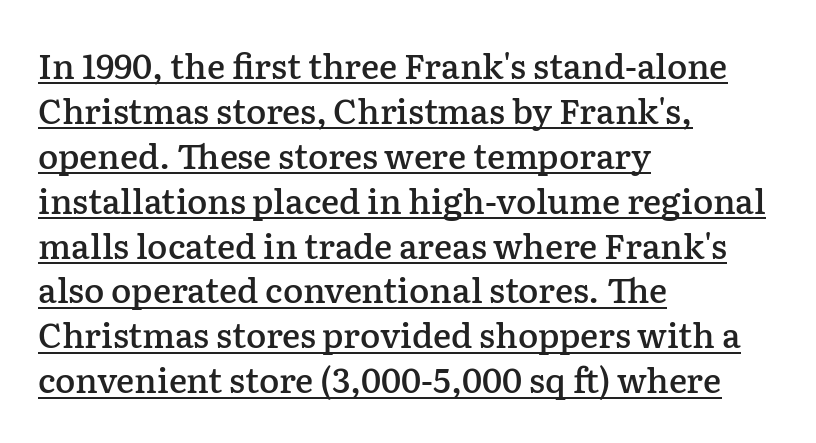
Q: Is the text bold? A: Semi-bold.
Q: Is the text italic (slanted)? A: No, it is upright.
Q: Is the typeface a serif or a sans-serif typeface? A: Serif.
Q: Is the text underlined? A: Yes.
Q: How is the paragraph aligned? A: Left-aligned.
Q: Is the spacing between letters normal or unusually wide? A: Normal.
Q: Is the spacing between lines tight, normal or loose? A: Normal.
Q: Width (condensed, normal, or wide)? A: Normal.
Q: Stroke contrast? A: Low.
Q: x-height? A: Medium.
Q: Monospaced? A: No.
